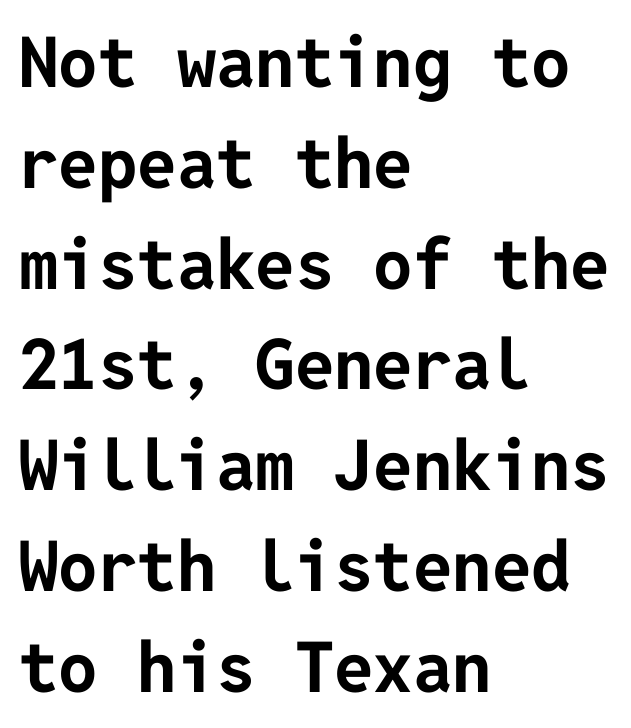
Heft: maximum for text — a bold. Lines of text with bare space underneath. These lines stack with their left ends in a neat column. The space between consecutive lines is moderate. This rendering leaves character spacing at its baseline value.
